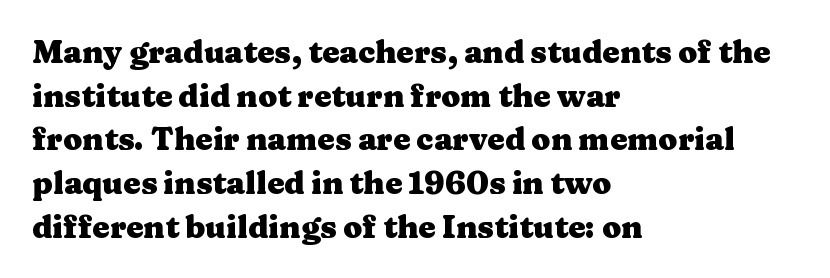
The image shows 31 px heavy, wide serif type, upright; set left-aligned, normal line spacing (1.41x), normal letter spacing, not underlined; medium stroke contrast and a medium x-height.
